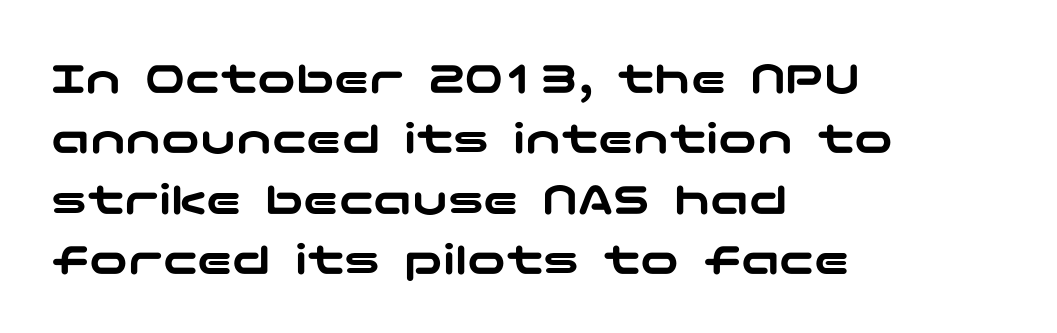
Descender tails drop into unmarked territory. Ascenders rise straight up at ninety degrees. The rows are spaced the way most documents space them. The face used here is a sans, in the tradition of grotesques and geometrics.
